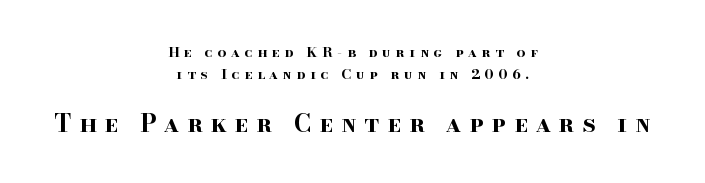
The image shows 24 px bold type, upright; set centered, normal line spacing (1.6x), unusually wide letter spacing (+0.33 em), not underlined; the second (bottom) block is 1.71x larger.
